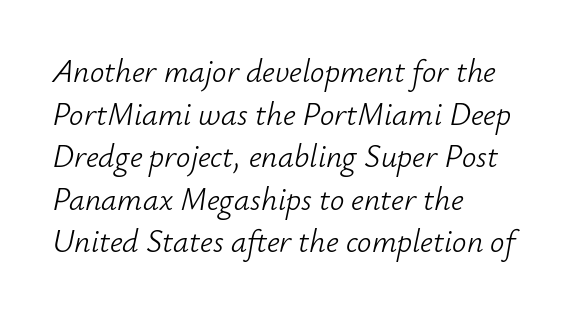
Stem width sits at or under what a default text font uses. Bare-footed words on every line. The face used here is proportionally spaced, like ordinary book or web type. The face used here has a pronounced slope to its letters. The leading is moderate, giving the passage an even texture.
